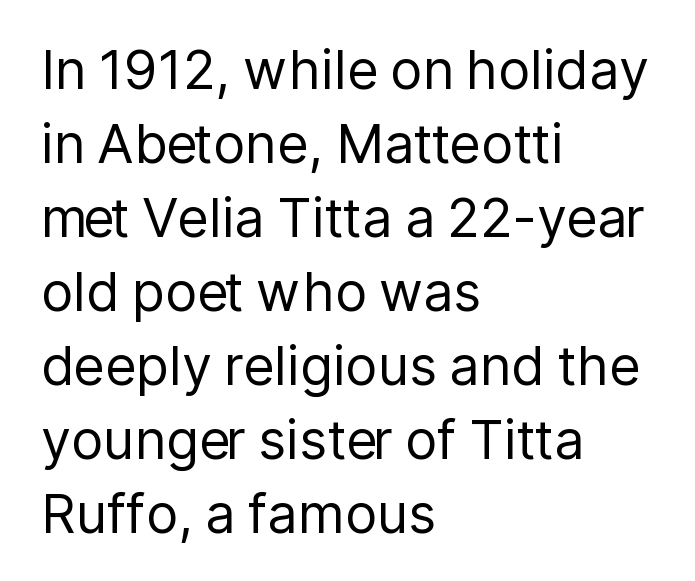
Grotesque or geometric, the face here clearly has no serifs. Vertically, the passage feels balanced, rows spaced as you'd expect. The lettering stays uniformly vertical, giving the passage a roman look. A typesetter would call this proportional, since set widths differ per character. Short note: letters normally spaced.
